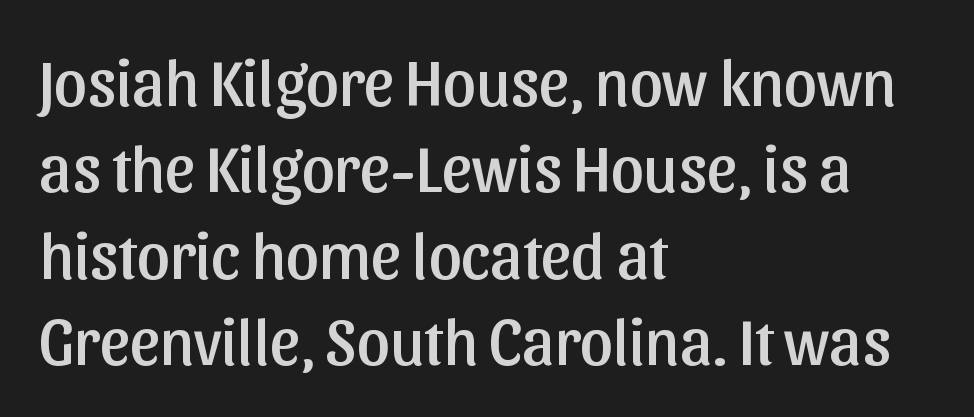
{"serif": "no", "italic": "no", "width": "normal", "stroke_contrast": "low", "x_height": "medium", "monospaced": "no", "underline": "no", "align": "left", "line_spacing": "normal", "line_spacing_ratio": 1.33, "letter_spacing": "normal", "letter_spacing_em": 0.0, "glyph_px": 65}
